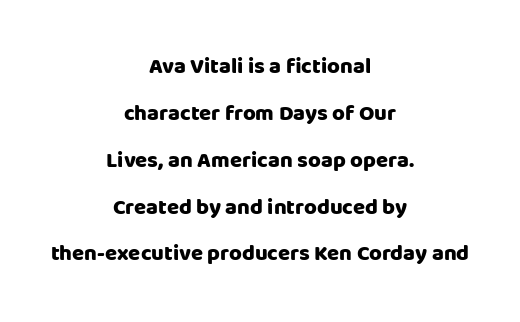
{"italic": "no", "bold": "yes", "underline": "no", "align": "center", "line_spacing": "loose", "line_spacing_ratio": 2.13, "letter_spacing": "normal", "letter_spacing_em": 0.0, "glyph_px": 22}
